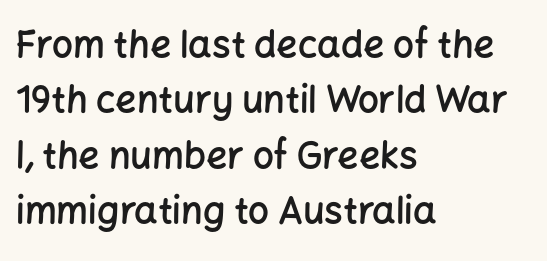
Q: Is the text bold? A: Semi-bold.
Q: Is the text italic (slanted)? A: No, it is upright.
Q: Is the typeface a serif or a sans-serif typeface? A: Sans-serif.
Q: Is the text underlined? A: No.
Q: How is the paragraph aligned? A: Left-aligned.
Q: Is the spacing between letters normal or unusually wide? A: Normal.
Q: Is the spacing between lines tight, normal or loose? A: Normal.
Q: Width (condensed, normal, or wide)? A: Normal.
Q: Stroke contrast? A: Low.
Q: x-height? A: Medium.
Q: Monospaced? A: No.
